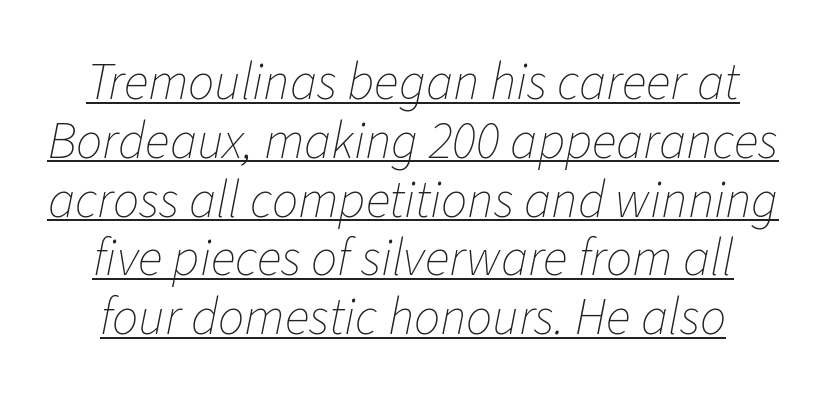
An italicized treatment has been applied to the whole sample. Whoever set this chose condensed vertical rhythm over breathing room. Each word holds together tightly as a unit, with standard inter-letter gaps. A rule runs beneath these lines of type.
